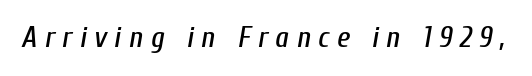
{"italic": "yes", "lean": "right", "slant_degrees": 10, "width": "condensed", "stroke_contrast": "low", "x_height": "medium", "monospaced": "no", "underline": "no", "letter_spacing": "wide", "letter_spacing_em": 0.26, "glyph_px": 29}
